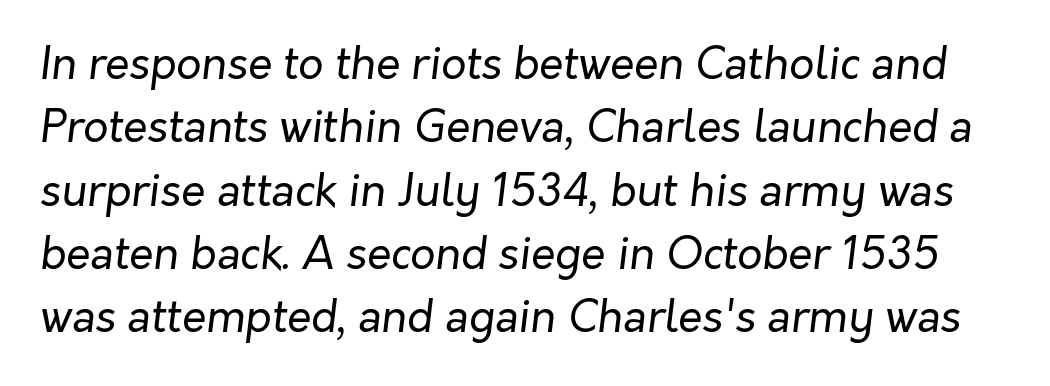
{"italic": "yes", "lean": "right", "slant_degrees": 7, "bold": "no", "weight": "regular", "width": "normal", "stroke_contrast": "low", "x_height": "medium", "monospaced": "no", "underline": "no", "line_spacing": "normal", "line_spacing_ratio": 1.44, "letter_spacing": "normal", "letter_spacing_em": 0.0, "glyph_px": 44}
